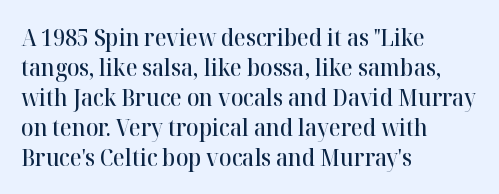
Q: Is the text bold? A: Semi-bold.
Q: Is the text italic (slanted)? A: No, it is upright.
Q: Is the text underlined? A: No.
Q: How is the paragraph aligned? A: Left-aligned.
Q: Is the spacing between letters normal or unusually wide? A: Normal.
Q: Is the spacing between lines tight, normal or loose? A: Normal.
